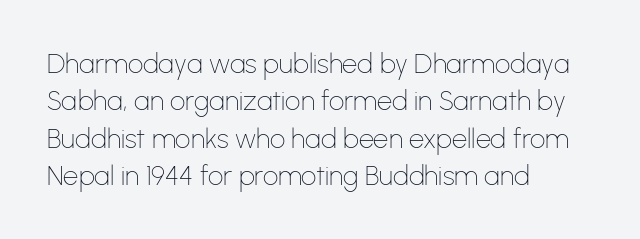
The image shows 27 px text type, upright; set left-aligned, normal line spacing (1.38x), normal letter spacing, not underlined.
